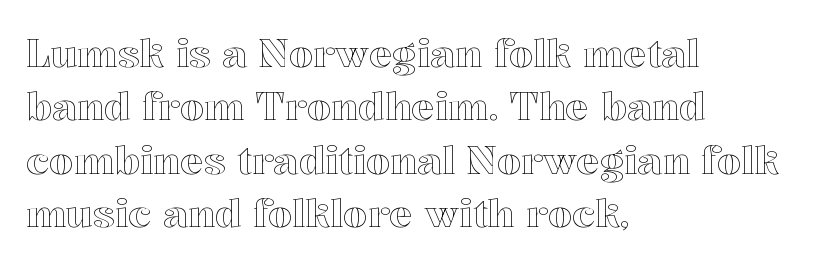
Successive baselines arrive at the customary interval. Decoration check: the copy has no underline. Notice how the passage keeps a crisp vertical edge on the left only. Characters follow at the spacing the type designer built in. Proportional: the letters do not fall into vertical columns. A typesetter would mark this as roman, not italic.
